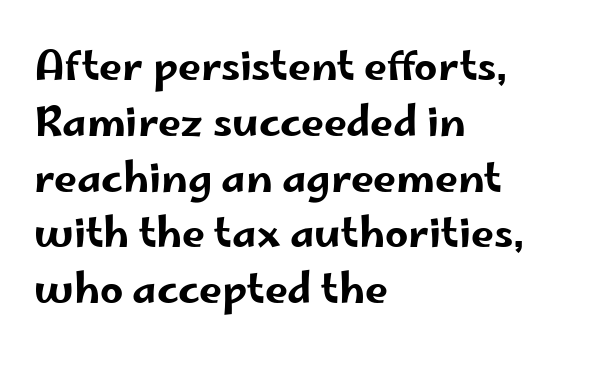
{"serif": "no", "italic": "no", "width": "wide", "stroke_contrast": "low", "x_height": "small", "monospaced": "no", "underline": "no", "align": "left", "line_spacing": "normal", "line_spacing_ratio": 1.36, "letter_spacing": "normal", "letter_spacing_em": 0.0, "glyph_px": 41}
